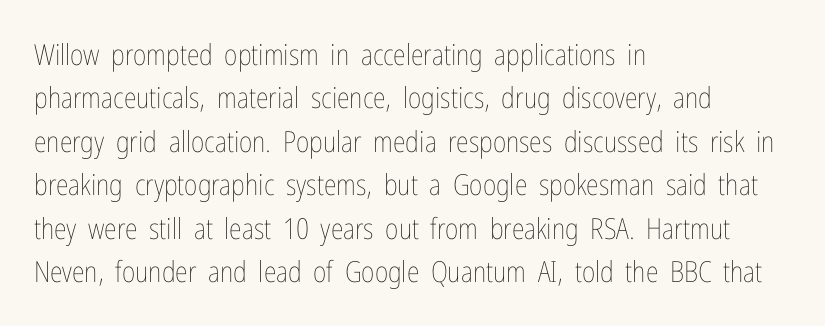
Q: Is the text bold? A: No.
Q: Is the text italic (slanted)? A: No, it is upright.
Q: Is the text underlined? A: No.
Q: How is the paragraph aligned? A: Left-aligned.
Q: Is the spacing between letters normal or unusually wide? A: Normal.
Q: Is the spacing between lines tight, normal or loose? A: Normal.
Q: Width (condensed, normal, or wide)? A: Condensed.
Q: Stroke contrast? A: Low.
Q: x-height? A: Medium.
Q: Monospaced? A: No.
